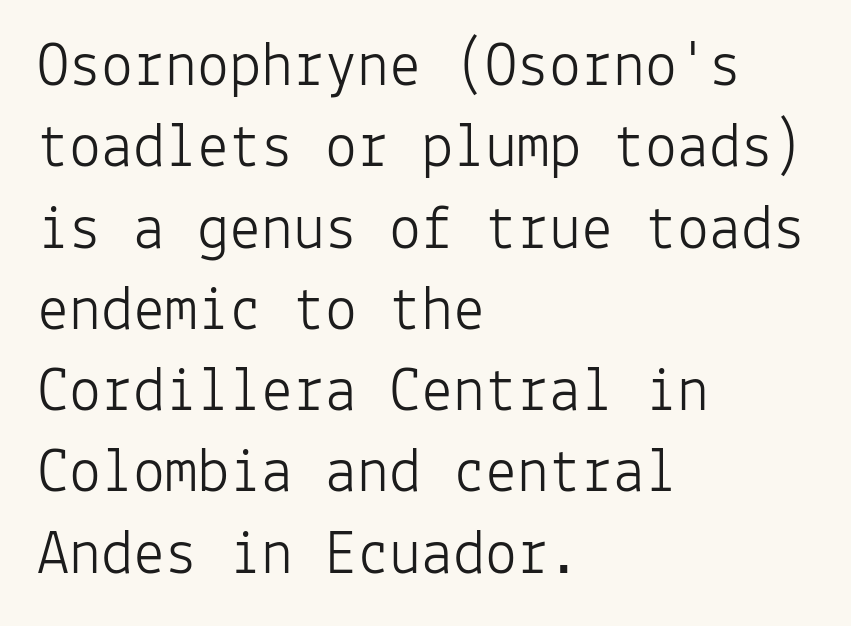
The image shows 64 px light sans-serif type, upright, monospaced; set left-aligned, normal line spacing (1.27x), normal letter spacing, not underlined; low stroke contrast and a medium x-height.
